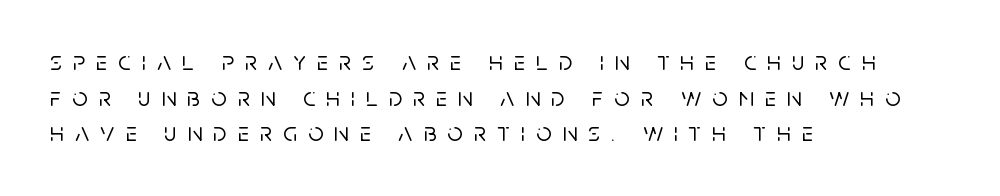
Ordinary non-slanted type is in use. This block has exactly the height ordinary leading produces. One-word summary of the alignment: left. The horizontal fit of the characters is loose and conspicuously gappy. Plain, unruled lines of type.
